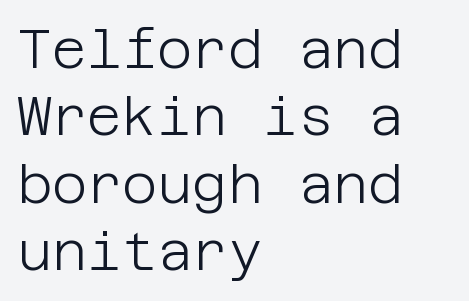
Q: Is the text bold? A: No.
Q: Is the text italic (slanted)? A: No, it is upright.
Q: Is the typeface a serif or a sans-serif typeface? A: Sans-serif.
Q: Is the text underlined? A: No.
Q: How is the paragraph aligned? A: Left-aligned.
Q: Is the spacing between letters normal or unusually wide? A: Normal.
Q: Is the spacing between lines tight, normal or loose? A: Normal.
Q: Width (condensed, normal, or wide)? A: Normal.
Q: Stroke contrast? A: Low.
Q: x-height? A: Large.
